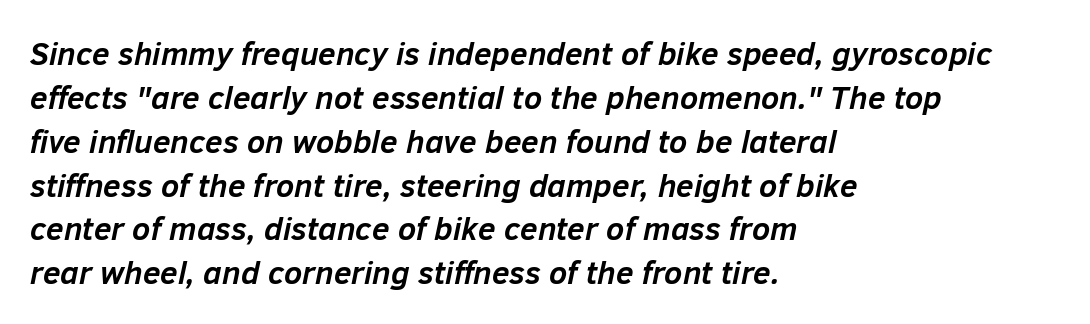
Q: Is the text bold? A: Yes.
Q: Is the text italic (slanted)? A: Yes, it leans right by about 12 degrees.
Q: Is the text underlined? A: No.
Q: How is the paragraph aligned? A: Left-aligned.
Q: Is the spacing between letters normal or unusually wide? A: Normal.
Q: Is the spacing between lines tight, normal or loose? A: Normal.
Q: Width (condensed, normal, or wide)? A: Normal.
Q: Stroke contrast? A: Low.
Q: x-height? A: Medium.
Q: Monospaced? A: No.
